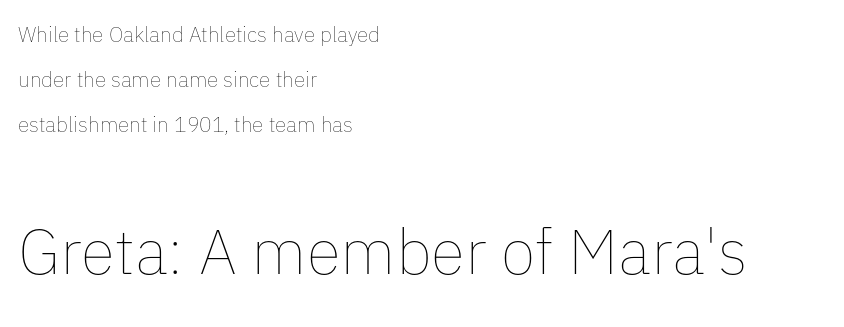
The image shows 63 px thin type, upright; set left-aligned, loose line spacing (2.14x), normal letter spacing, not underlined; the second (bottom) block is 3.0x larger; low stroke contrast and a medium x-height.
